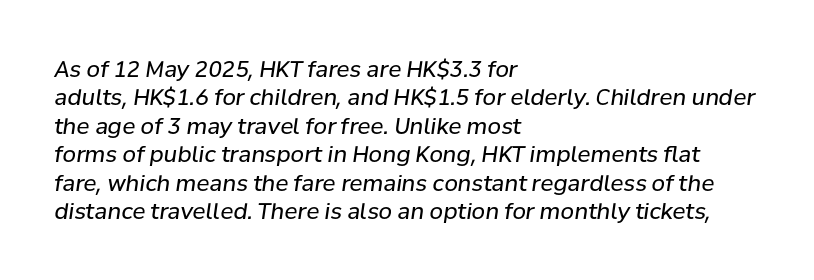
The paragraph has a hard left edge and a soft right edge. Beneath every word, the page is bare. The line texture is even and compact thanks to regular tracking. Interline gaps are of average width in this sample. Quick note: italic. Counters stay open thanks to moderate or lighter strokes.
